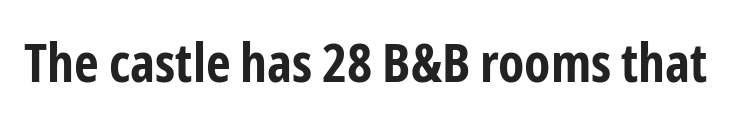
Each letter's strokes conclude bluntly, with no projecting serifs. Designer's note — italics off, roman on. The words here are not underlined. Think of a printed novel: that variable character pitch is what you see here.
